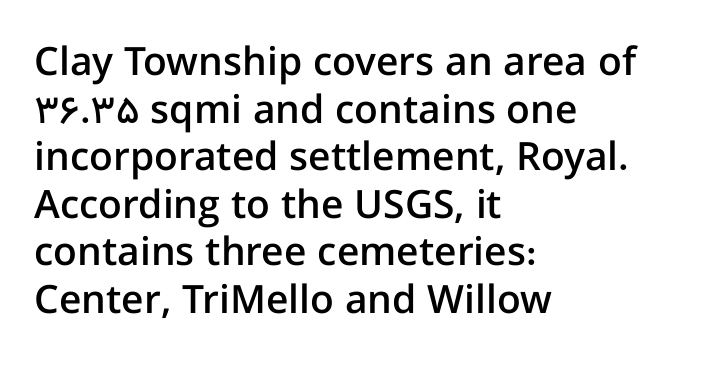
The image shows 39 px semibold sans-serif type, upright; set left-aligned, line spacing 1.22x, normal letter spacing, not underlined; low stroke contrast and a medium x-height.
